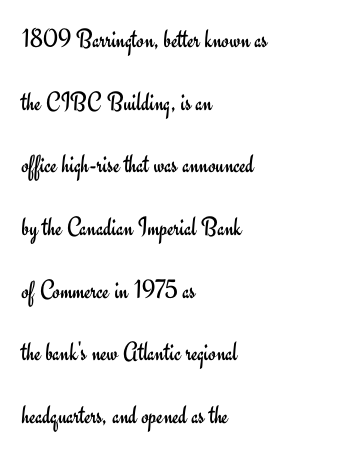
Q: Is the text bold? A: No.
Q: Is the text italic (slanted)? A: Yes.
Q: Is the text underlined? A: No.
Q: How is the paragraph aligned? A: Left-aligned.
Q: Is the spacing between letters normal or unusually wide? A: Normal.
Q: Is the spacing between lines tight, normal or loose? A: Loose.
